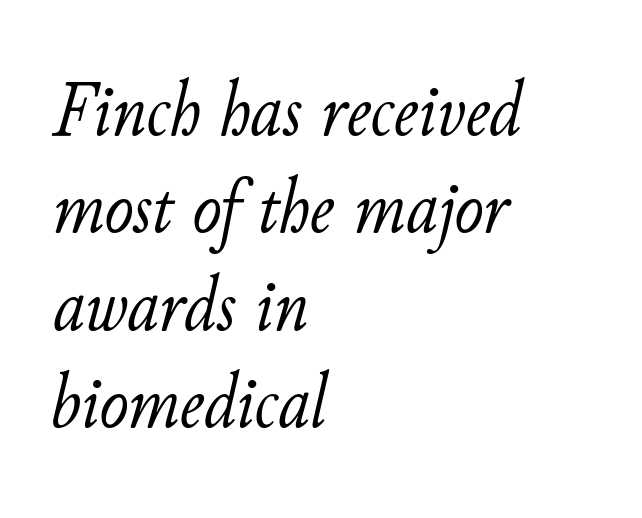
The image shows 78 px light type, italic (leaning right); set left-aligned, normal line spacing (1.25x), normal letter spacing, not underlined; low stroke contrast and a small x-height.
